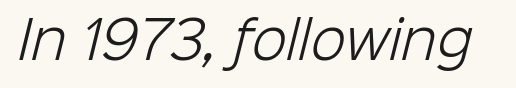
{"serif": "no", "bold": "no", "weight": "light", "width": "normal", "stroke_contrast": "low", "x_height": "medium", "monospaced": "no", "underline": "no", "letter_spacing": "normal", "letter_spacing_em": 0.0, "glyph_px": 51}
